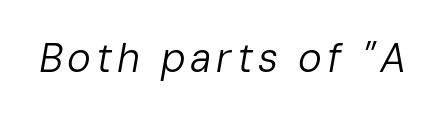
The image shows 40 px regular-weight type, italic (leaning right); set not underlined; low stroke contrast and a medium x-height.
